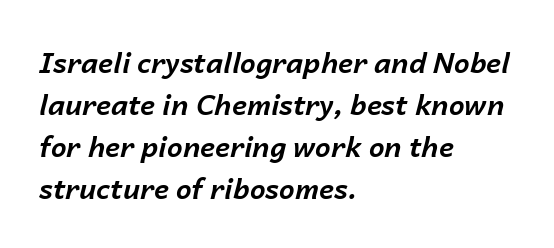
{"italic": "yes", "lean": "right", "slant_degrees": 14, "bold": "yes", "weight": "bold", "width": "normal", "stroke_contrast": "low", "x_height": "medium", "monospaced": "no", "underline": "no", "align": "left", "line_spacing": "normal", "line_spacing_ratio": 1.5, "letter_spacing": "normal", "letter_spacing_em": 0.0, "glyph_px": 28}
